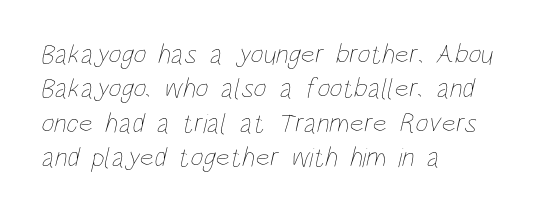
Q: Is the text bold? A: No.
Q: Is the text underlined? A: No.
Q: How is the paragraph aligned? A: Left-aligned.
Q: Is the spacing between letters normal or unusually wide? A: Normal.
Q: Width (condensed, normal, or wide)? A: Condensed.
Q: Stroke contrast? A: Low.
Q: x-height? A: Large.
Q: Monospaced? A: No.
